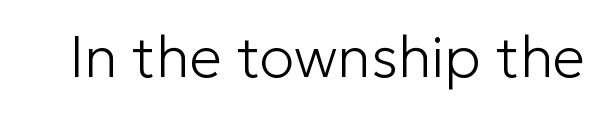
Serif or sans? Sans — the stroke terminals are bare. Has an underline been added? It has not. Do the characters align in a grid? No, the font is proportional. The type sits square on the baseline with zero lean. In terms of letterspacing, this is plain default setting.
